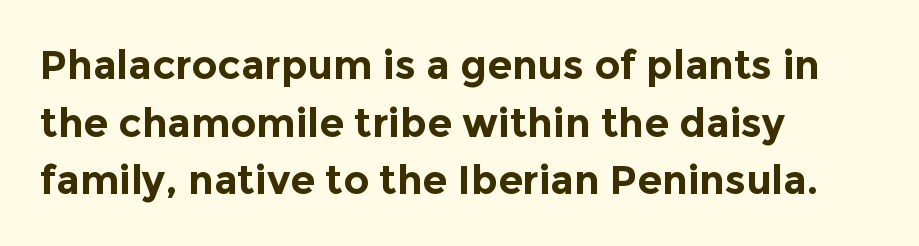
The image shows 40 px bold sans-serif type, upright; set left-aligned, normal line spacing (1.44x), normal letter spacing, not underlined; a medium x-height.
